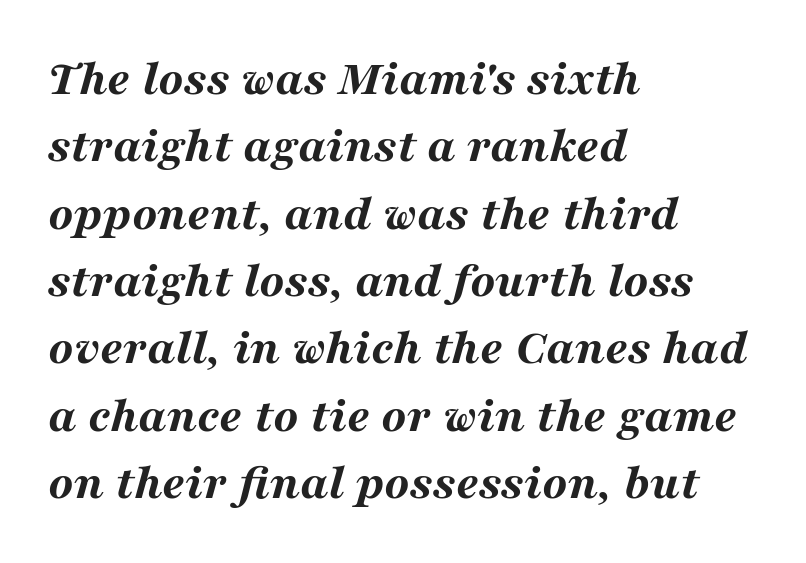
The image shows 51 px bold, wide type, italic (leaning right); set left-aligned, normal line spacing (1.32x), normal letter spacing, not underlined; medium stroke contrast and a medium x-height.
